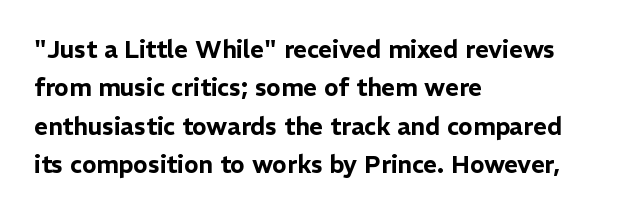
Q: Is the text italic (slanted)? A: No, it is upright.
Q: Is the text underlined? A: No.
Q: How is the paragraph aligned? A: Left-aligned.
Q: Is the spacing between letters normal or unusually wide? A: Normal.
Q: Is the spacing between lines tight, normal or loose? A: Normal.
